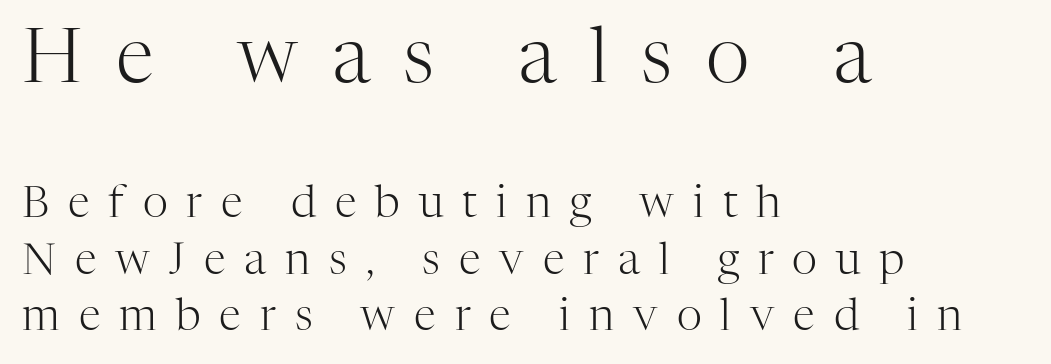
Q: Is the text bold? A: No.
Q: Is the text italic (slanted)? A: No, it is upright.
Q: Is the typeface a serif or a sans-serif typeface? A: Serif.
Q: Is the text underlined? A: No.
Q: How is the paragraph aligned? A: Left-aligned.
Q: Is the spacing between letters normal or unusually wide? A: Unusually wide.
Q: Is the spacing between lines tight, normal or loose? A: Normal.
Q: Which block of text is set in a larger size, the first (top) or the second (bottom)? A: The first (top) one.
Q: Width (condensed, normal, or wide)? A: Normal.
Q: Stroke contrast? A: High.
Q: x-height? A: Medium.
Q: Monospaced? A: No.
